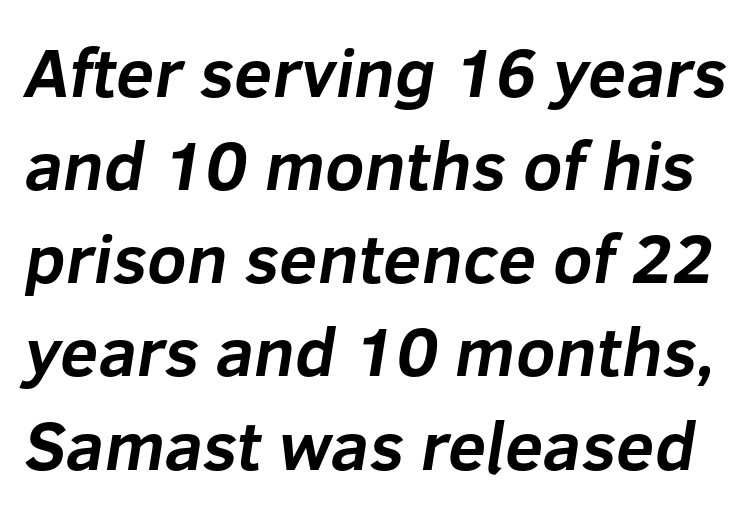
{"serif": "no", "bold": "yes", "weight": "bold", "width": "normal", "stroke_contrast": "low", "x_height": "medium", "monospaced": "no", "underline": "no", "line_spacing": "normal", "line_spacing_ratio": 1.35, "letter_spacing": "normal", "letter_spacing_em": 0.0, "glyph_px": 69}
